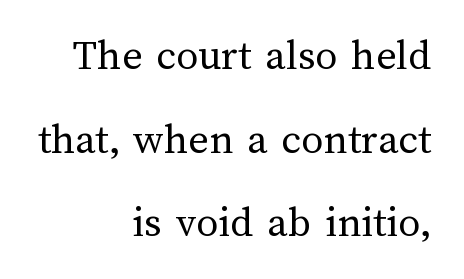
Q: Is the text bold? A: No.
Q: Is the text italic (slanted)? A: No, it is upright.
Q: Is the text underlined? A: No.
Q: How is the paragraph aligned? A: Right-aligned.
Q: Is the spacing between letters normal or unusually wide? A: Normal.
Q: Is the spacing between lines tight, normal or loose? A: Loose.
Q: Width (condensed, normal, or wide)? A: Normal.
Q: Stroke contrast? A: Medium.
Q: x-height? A: Medium.
Q: Monospaced? A: No.
